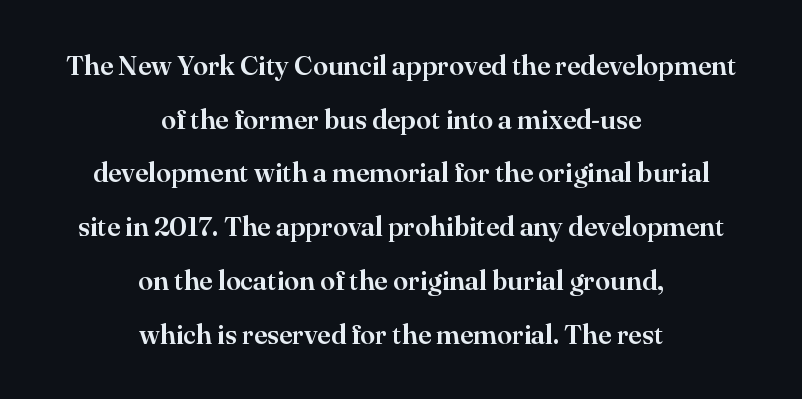
Q: Is the text italic (slanted)? A: No, it is upright.
Q: Is the text underlined? A: No.
Q: How is the paragraph aligned? A: Centered.
Q: Is the spacing between letters normal or unusually wide? A: Normal.
Q: Is the spacing between lines tight, normal or loose? A: Loose.
